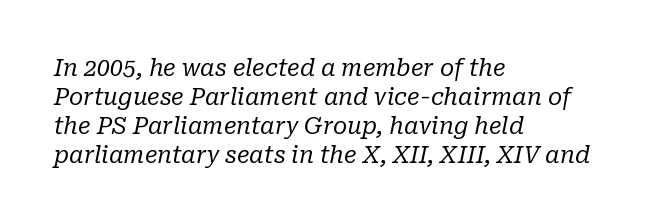
The gaps between neighbouring characters are ordinary and unremarkable. Just letters on the line, the space beneath them empty. The passage is arranged the way most books set body copy — flush left. Italic: yes, the glyphs are oblique. The weight would be labelled regular, book, light, or lighter still.
